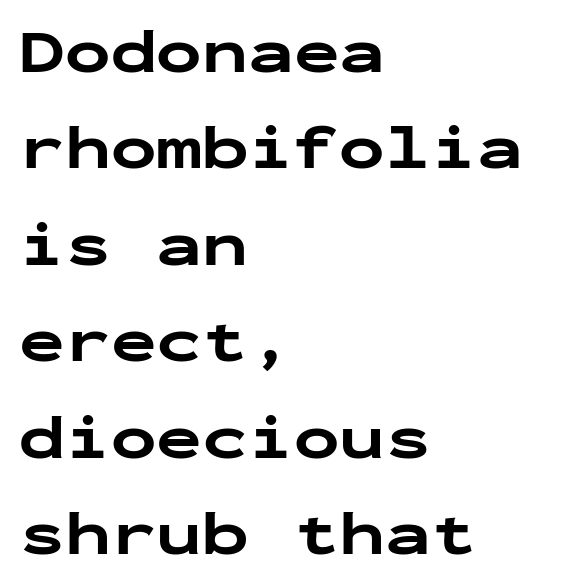
The image shows 61 px bold, wide sans-serif type, upright, monospaced; set left-aligned, normal line spacing (1.58x), normal letter spacing, not underlined; low stroke contrast and a medium x-height.
